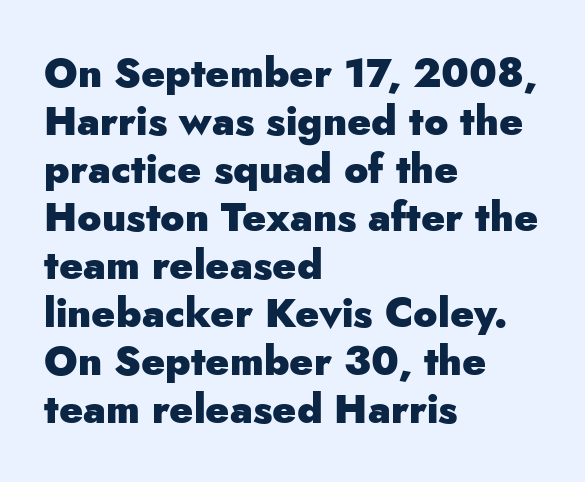
The image shows 40 px heavy sans-serif type, upright; set left-aligned, line spacing 1.2x, normal letter spacing, not underlined; low stroke contrast and a small x-height.
